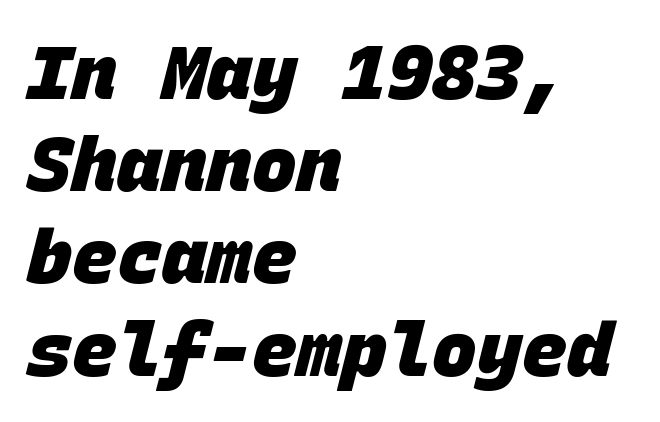
Q: Is the text bold? A: Yes.
Q: Is the typeface a serif or a sans-serif typeface? A: Sans-serif.
Q: Is the text underlined? A: No.
Q: How is the paragraph aligned? A: Left-aligned.
Q: Is the spacing between letters normal or unusually wide? A: Normal.
Q: Width (condensed, normal, or wide)? A: Normal.
Q: Stroke contrast? A: Low.
Q: x-height? A: Large.
Q: Monospaced? A: Yes.
